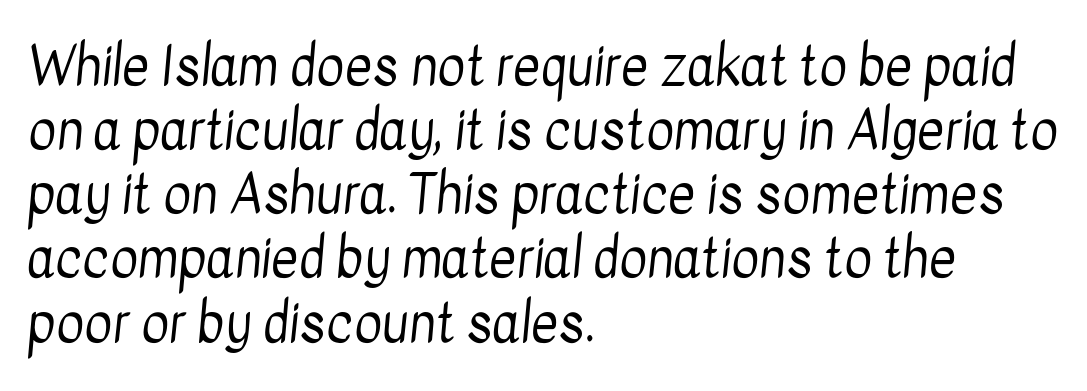
A classic flush-left, rag-right setting is used for this passage. Each letter keeps its own natural width here, so spacing adapts to shape. Default kerning and tracking; the words read as compact shapes. Weight: regular or lighter. Classification — sans serif. Decoration check: the copy has no underline.
